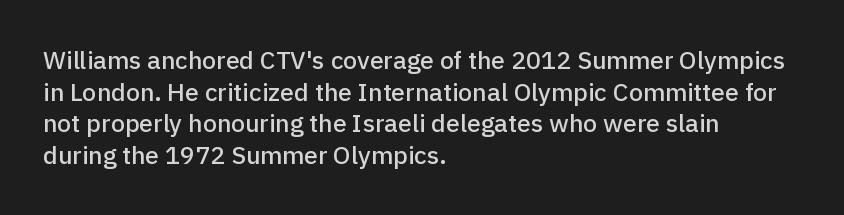
The rows are spaced the way most documents space them. No extra tracking has been applied to these lines. Which margin do the lines hug? The left one — the right edge is uneven. The gap between lines stays unmarked. If you drew a line through each stem, it would be perfectly vertical.
